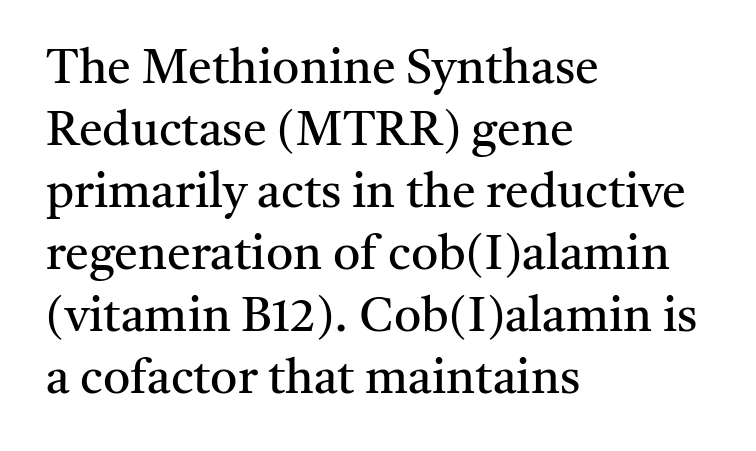
Stem width sits at or under what a default text font uses. Nobody touched the tracking dial on this one. Style check: upright. You could not count columns in this text — the font is proportionally spaced.
